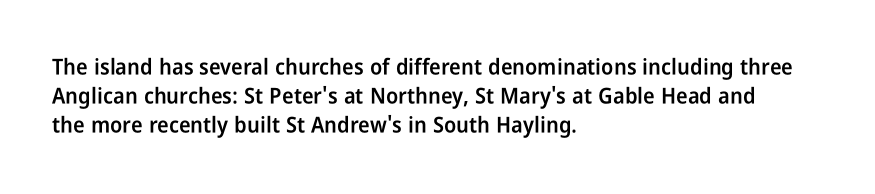
Q: Is the text bold? A: Semi-bold.
Q: Is the text italic (slanted)? A: No, it is upright.
Q: Is the text underlined? A: No.
Q: How is the paragraph aligned? A: Left-aligned.
Q: Is the spacing between letters normal or unusually wide? A: Normal.
Q: Is the spacing between lines tight, normal or loose? A: Normal.
